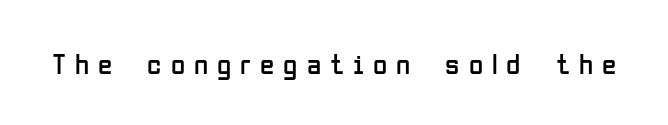
Q: Is the text bold? A: No.
Q: Is the text italic (slanted)? A: No, it is upright.
Q: Is the typeface a serif or a sans-serif typeface? A: Sans-serif.
Q: Is the text underlined? A: No.
Q: Is the spacing between letters normal or unusually wide? A: Unusually wide.
Q: Width (condensed, normal, or wide)? A: Condensed.
Q: Stroke contrast? A: Low.
Q: x-height? A: Medium.
Q: Monospaced? A: No.
